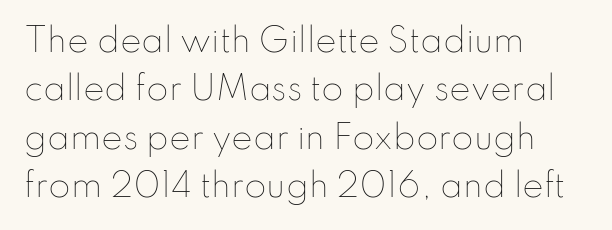
Q: Is the text bold? A: No.
Q: Is the text italic (slanted)? A: No, it is upright.
Q: Is the text underlined? A: No.
Q: How is the paragraph aligned? A: Left-aligned.
Q: Is the spacing between letters normal or unusually wide? A: Normal.
Q: Is the spacing between lines tight, normal or loose? A: Normal.
Q: Width (condensed, normal, or wide)? A: Normal.
Q: Stroke contrast? A: Low.
Q: x-height? A: Small.
Q: Monospaced? A: No.
